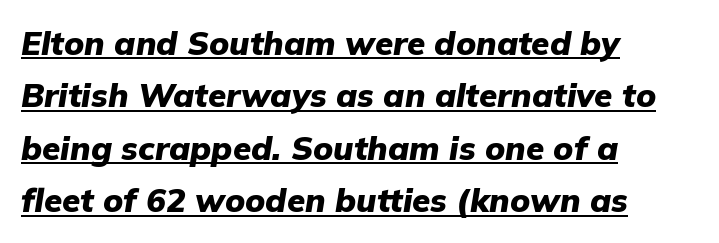
The font's italic variant was chosen for this text. Glance below the letters and you will spot a drawn line. Observe the ordinary spacing: letters are neighbours, not strangers. Baseline-to-baseline distance is the conventional proportion of letter height. Heft: maximum for text — a bold. These lines are set flush left with a ragged right edge.
